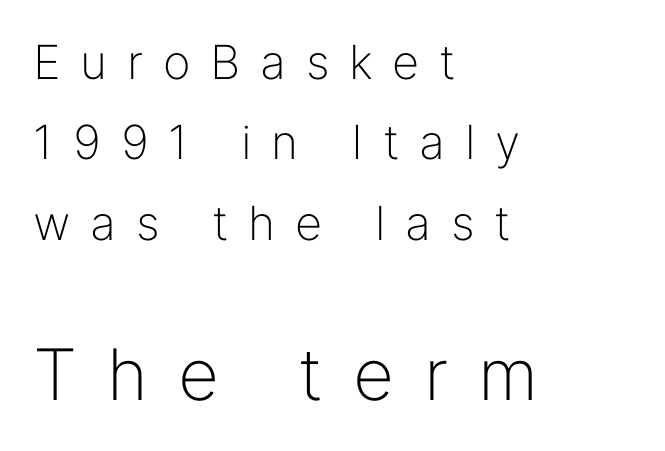
Q: Is the text bold? A: No.
Q: Is the text italic (slanted)? A: No, it is upright.
Q: Is the typeface a serif or a sans-serif typeface? A: Sans-serif.
Q: Is the text underlined? A: No.
Q: How is the paragraph aligned? A: Left-aligned.
Q: Is the spacing between letters normal or unusually wide? A: Unusually wide.
Q: Which block of text is set in a larger size, the first (top) or the second (bottom)? A: The second (bottom) one.
Q: Width (condensed, normal, or wide)? A: Normal.
Q: Stroke contrast? A: Low.
Q: x-height? A: Medium.
Q: Monospaced? A: No.
